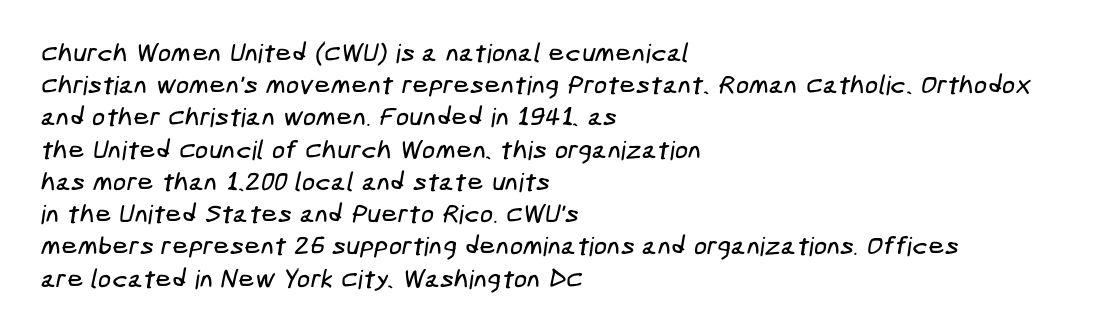
The typesetter chose a ragged-right arrangement here. There is no visible air inserted between adjacent glyphs. The zone under the glyphs is completely vacant.
